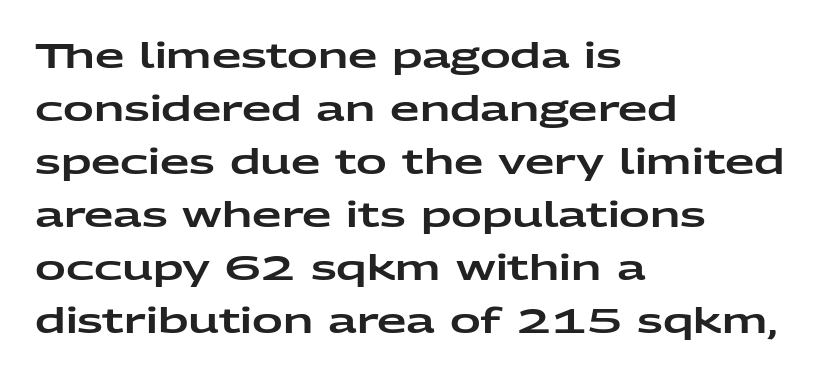
The image shows 34 px wide sans-serif type, upright; set left-aligned, normal line spacing (1.56x), normal letter spacing, not underlined; low stroke contrast and a medium x-height.
